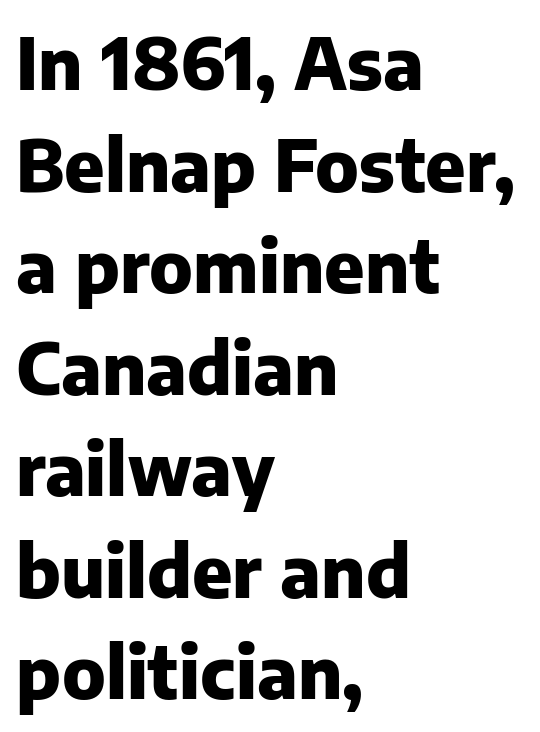
The image shows 71 px heavy sans-serif type, upright; set left-aligned, normal line spacing (1.43x), normal letter spacing, not underlined; low stroke contrast and a medium x-height.
